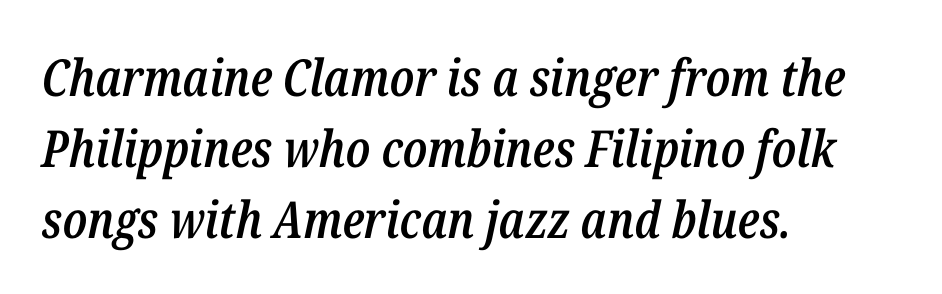
The image shows 51 px semibold, condensed type, italic (leaning right); set left-aligned, normal line spacing (1.39x), normal letter spacing, not underlined; low stroke contrast and a medium x-height.
